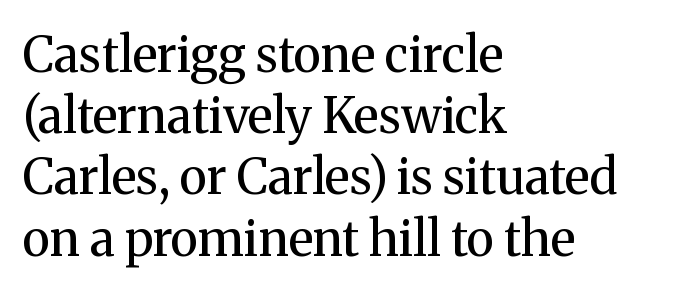
Q: Is the text bold? A: No.
Q: Is the text italic (slanted)? A: No, it is upright.
Q: Is the typeface a serif or a sans-serif typeface? A: Serif.
Q: Is the text underlined? A: No.
Q: How is the paragraph aligned? A: Left-aligned.
Q: Is the spacing between letters normal or unusually wide? A: Normal.
Q: Is the spacing between lines tight, normal or loose? A: Normal.
Q: Width (condensed, normal, or wide)? A: Normal.
Q: Stroke contrast? A: Medium.
Q: x-height? A: Medium.
Q: Monospaced? A: No.
